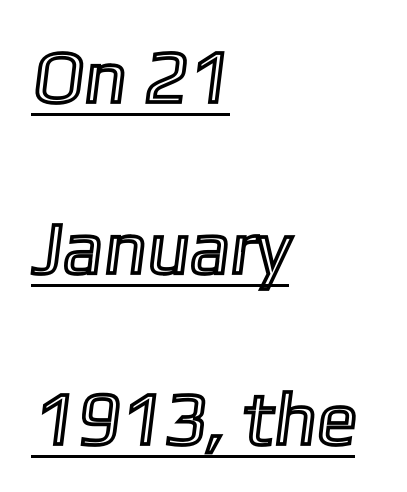
In CSS terms this would be text-align: left. Line spacing here is loose. Underlined type. Here the designer chose a conventional face with non-uniform glyph widths. The tracking reads as untouched default to a designer's eye.
